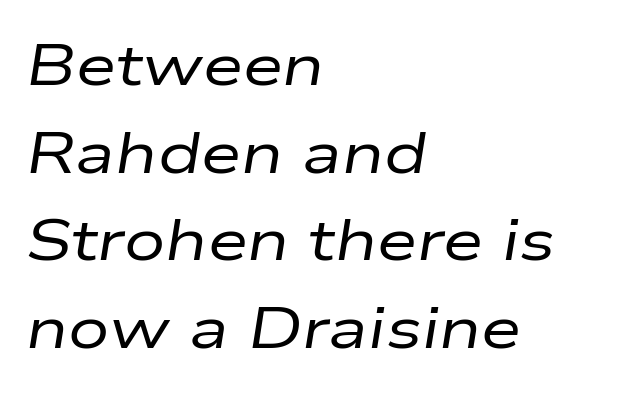
{"italic": "yes", "lean": "right", "slant_degrees": 9, "bold": "no", "weight": "regular", "width": "wide", "stroke_contrast": "low", "x_height": "medium", "monospaced": "no", "underline": "no", "align": "left", "line_spacing": "normal", "line_spacing_ratio": 1.51, "letter_spacing": "normal", "letter_spacing_em": 0.0, "glyph_px": 58}
